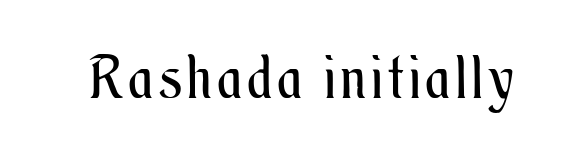
{"italic": "no", "bold": "no", "weight": "regular", "width": "condensed", "stroke_contrast": "medium", "x_height": "small", "monospaced": "no", "underline": "no", "glyph_px": 58}
